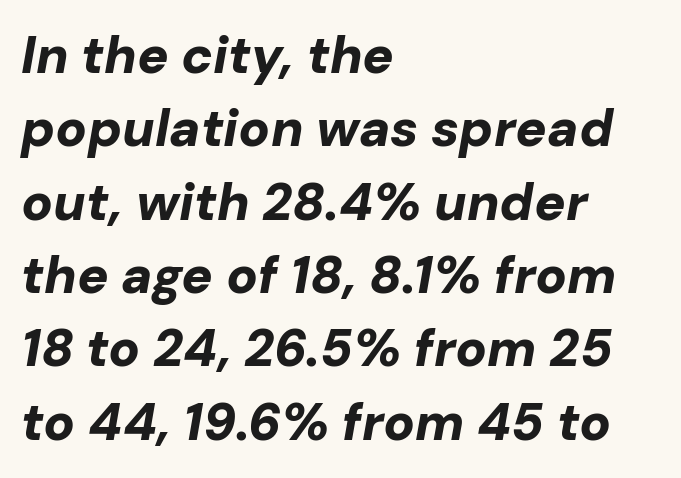
Q: Is the text bold? A: Yes.
Q: Is the text italic (slanted)? A: Yes, it leans right by about 10 degrees.
Q: Is the text underlined? A: No.
Q: How is the paragraph aligned? A: Left-aligned.
Q: Is the spacing between letters normal or unusually wide? A: Normal.
Q: Is the spacing between lines tight, normal or loose? A: Normal.
Q: Width (condensed, normal, or wide)? A: Normal.
Q: Stroke contrast? A: Low.
Q: x-height? A: Medium.
Q: Monospaced? A: No.
